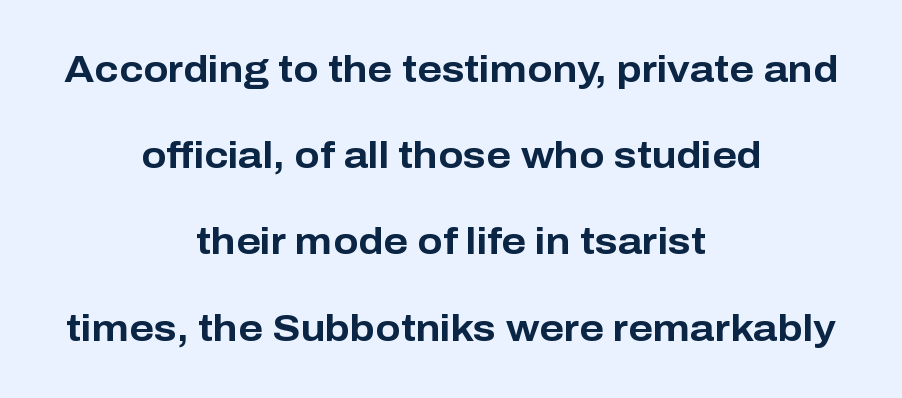
Q: Is the text bold? A: Yes.
Q: Is the text italic (slanted)? A: No, it is upright.
Q: Is the typeface a serif or a sans-serif typeface? A: Sans-serif.
Q: Is the text underlined? A: No.
Q: How is the paragraph aligned? A: Centered.
Q: Is the spacing between letters normal or unusually wide? A: Normal.
Q: Is the spacing between lines tight, normal or loose? A: Loose.
Q: Width (condensed, normal, or wide)? A: Normal.
Q: Stroke contrast? A: Low.
Q: x-height? A: Medium.
Q: Monospaced? A: No.
